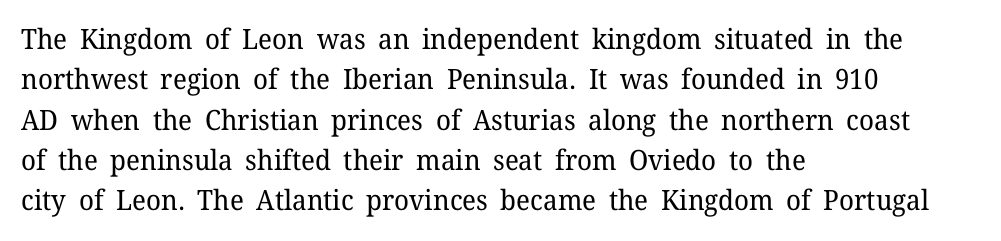
The lines in this sample share a left origin and differ only in where they stop. Regular leading. Note the varied advance widths — an 'i' is clearly narrower than an 'm'. Default kerning and tracking; the words read as compact shapes. Italic? Not at all — the glyphs are vertical. Heaviness? Minimal to ordinary, like unemphasized prose.
